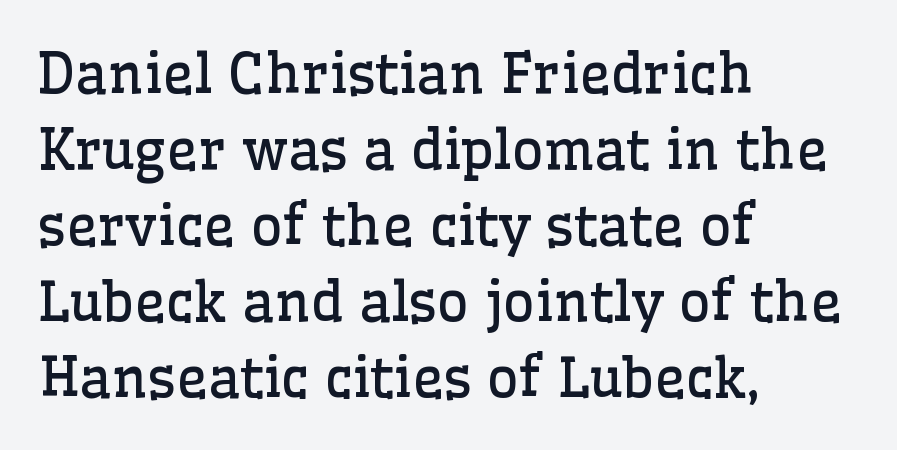
The image shows 55 px regular-weight serif type, upright; set left-aligned, normal line spacing (1.38x), normal letter spacing, not underlined; low stroke contrast and a medium x-height.
